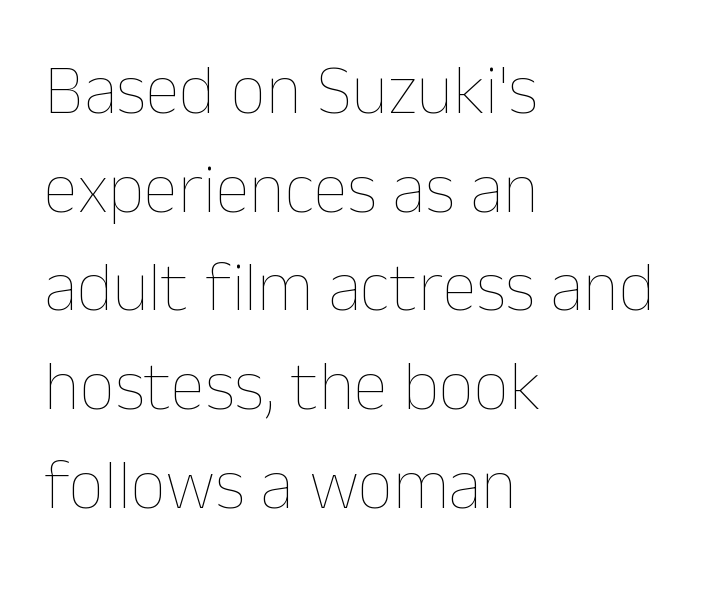
The image shows 70 px thin type, upright; set left-aligned, normal line spacing (1.41x), normal letter spacing, not underlined; low stroke contrast and a medium x-height.
